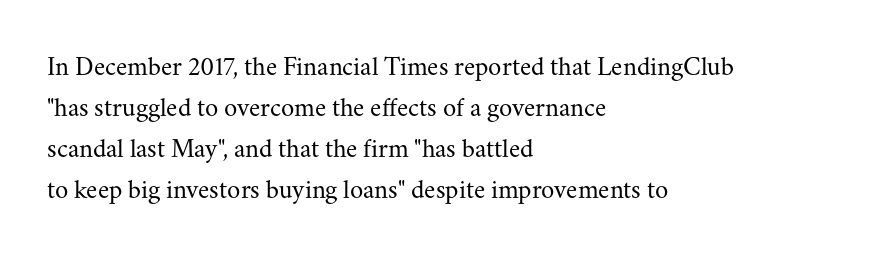
{"italic": "no", "bold": "no", "underline": "no", "align": "left", "line_spacing": "normal", "line_spacing_ratio": 1.52, "letter_spacing": "normal", "letter_spacing_em": 0.0, "glyph_px": 27}
